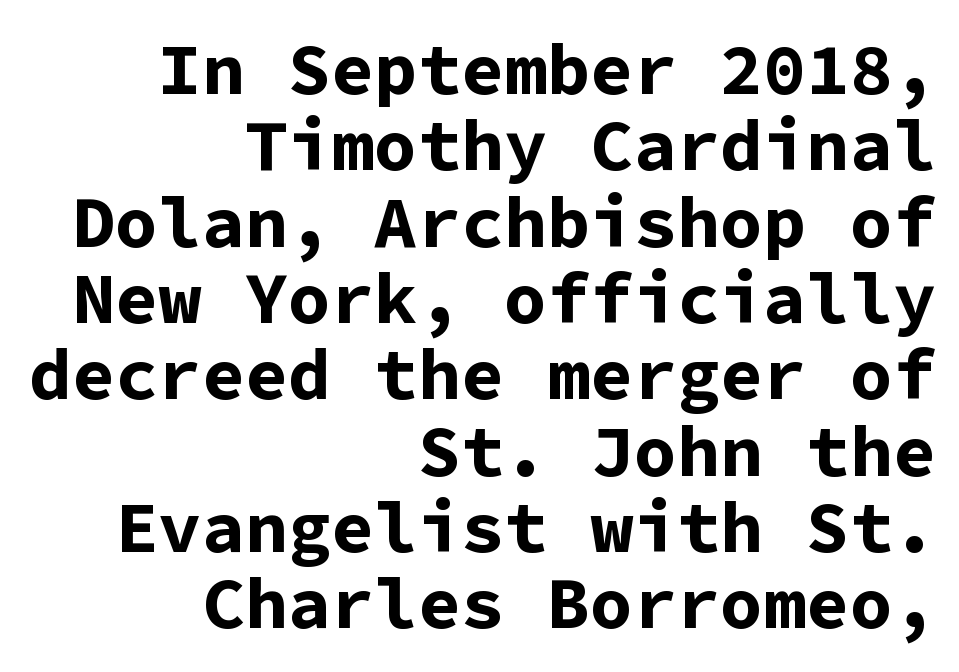
The image shows 72 px bold sans-serif type, upright, monospaced; set right-aligned, tight line spacing (1.06x), normal letter spacing, not underlined; low stroke contrast and a medium x-height.
